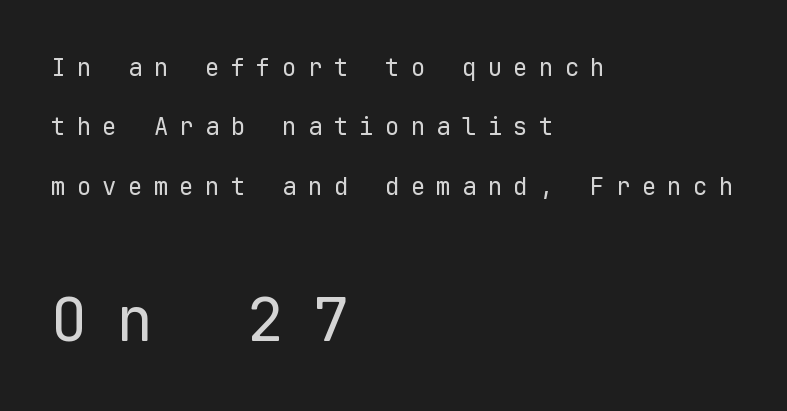
{"serif": "no", "italic": "no", "bold": "no", "weight": "regular", "width": "normal", "stroke_contrast": "low", "x_height": "medium", "monospaced": "yes", "underline": "no", "align": "left", "line_spacing": "loose", "line_spacing_ratio": 2.47, "letter_spacing": "wide", "letter_spacing_em": 0.47, "larger_block": "second", "size_ratio": 2.54, "glyph_px": 61}
